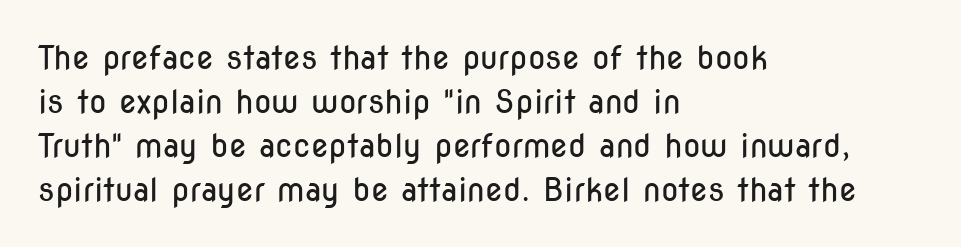
Q: Is the text bold? A: No.
Q: Is the text italic (slanted)? A: No, it is upright.
Q: Is the typeface a serif or a sans-serif typeface? A: Sans-serif.
Q: Is the text underlined? A: No.
Q: How is the paragraph aligned? A: Left-aligned.
Q: Is the spacing between letters normal or unusually wide? A: Normal.
Q: Is the spacing between lines tight, normal or loose? A: Normal.
Q: Width (condensed, normal, or wide)? A: Condensed.
Q: Stroke contrast? A: Low.
Q: x-height? A: Medium.
Q: Monospaced? A: No.
